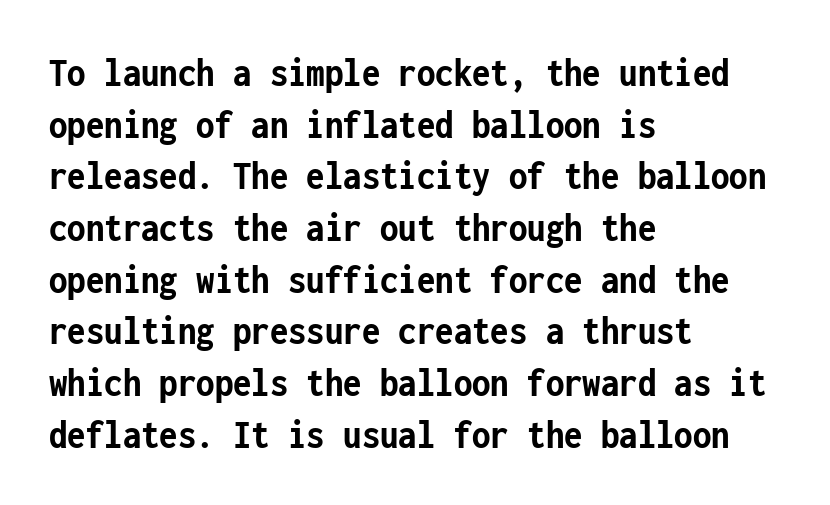
The image shows 42 px semibold, condensed sans-serif type, upright, monospaced; set left-aligned, line spacing 1.23x, normal letter spacing, not underlined; low stroke contrast and a medium x-height.
